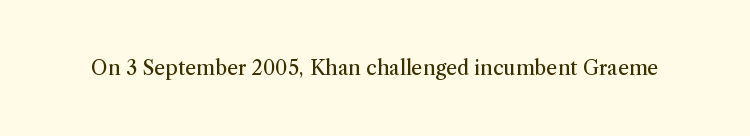
{"italic": "no", "bold": "no", "underline": "no", "letter_spacing": "normal", "letter_spacing_em": 0.0, "glyph_px": 20}
